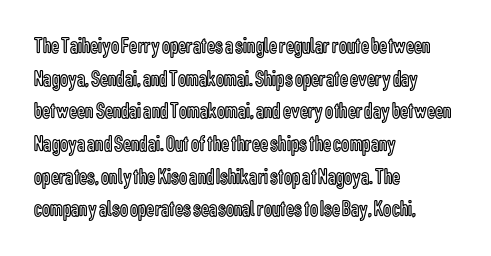
All the whitespace from short lines collects on the right. Standard letterfit; no display-style spreading of the glyphs. The area under the type is left untouched. Characters remain perfectly vertical along every line. If you measured baseline to baseline, you'd find a middling distance.
